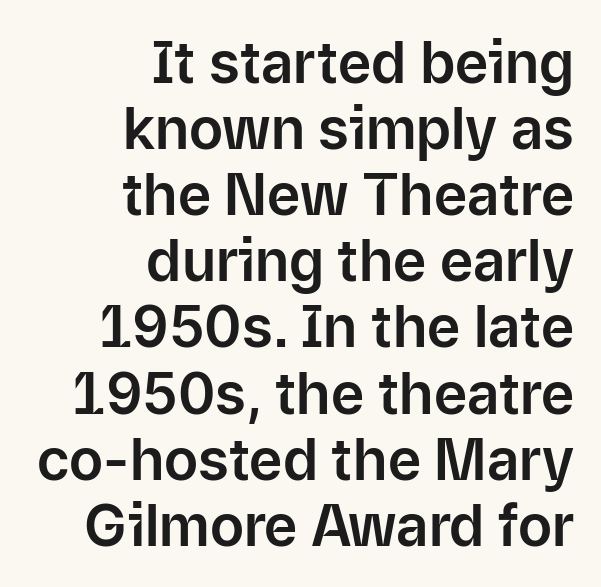
{"serif": "no", "italic": "no", "width": "normal", "stroke_contrast": "low", "x_height": "medium", "monospaced": "no", "underline": "no", "align": "right", "line_spacing_ratio": 1.16, "letter_spacing": "normal", "letter_spacing_em": 0.0, "glyph_px": 57}
